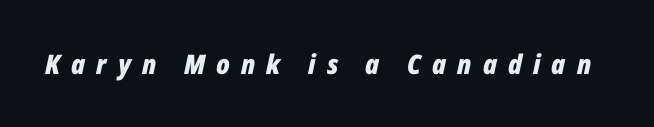
{"italic": "yes", "lean": "right", "slant_degrees": 12, "bold": "yes", "underline": "no", "letter_spacing": "wide", "letter_spacing_em": 0.41, "glyph_px": 27}
